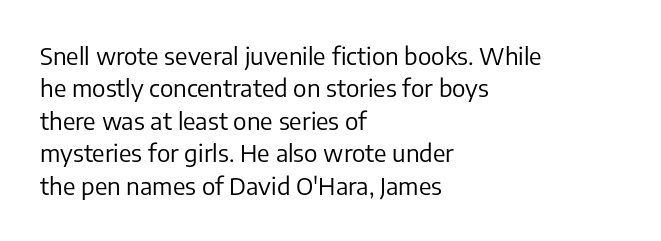
The image shows 24 px text type, upright; set left-aligned, normal line spacing (1.35x), normal letter spacing, not underlined.
